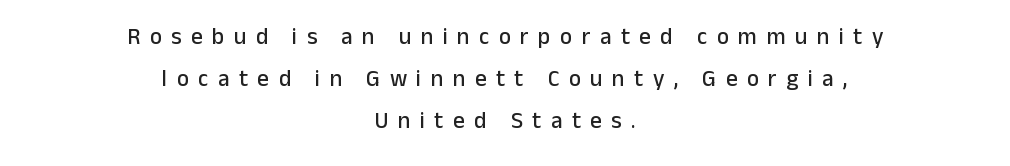
Type without underlining. Observe the wide spacing: letters keep a clear distance from each other. When letters stand straight like this, we call the style roman or upright. The text block is weighted toward neither margin, spreading evenly from the middle.
